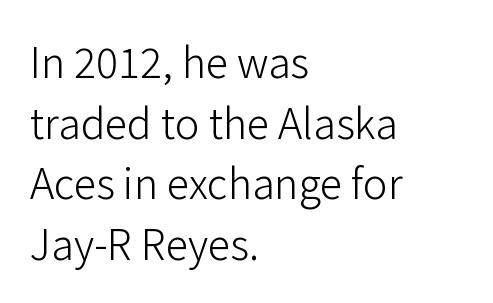
Q: Is the text bold? A: No.
Q: Is the text italic (slanted)? A: No, it is upright.
Q: Is the typeface a serif or a sans-serif typeface? A: Sans-serif.
Q: Is the text underlined? A: No.
Q: How is the paragraph aligned? A: Left-aligned.
Q: Is the spacing between letters normal or unusually wide? A: Normal.
Q: Is the spacing between lines tight, normal or loose? A: Normal.
Q: Width (condensed, normal, or wide)? A: Normal.
Q: Stroke contrast? A: Low.
Q: x-height? A: Medium.
Q: Monospaced? A: No.
